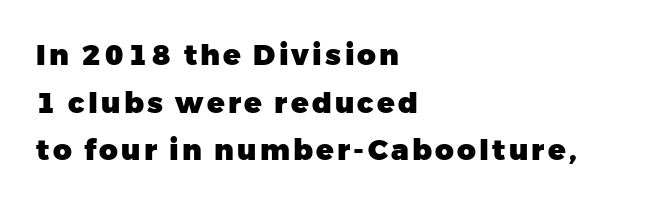
{"serif": "no", "italic": "no", "bold": "yes", "weight": "heavy", "width": "normal", "stroke_contrast": "low", "x_height": "medium", "monospaced": "no", "underline": "no", "align": "left", "line_spacing": "normal", "line_spacing_ratio": 1.64, "glyph_px": 29}
